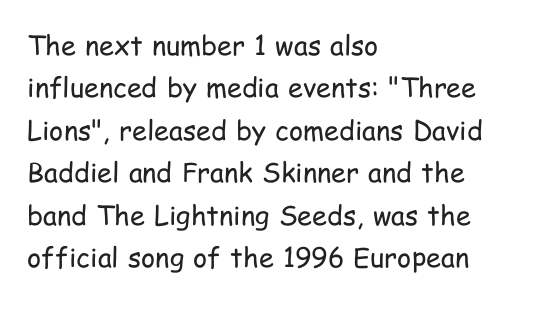
The image shows 27 px text type, upright; set left-aligned, normal line spacing (1.57x), normal letter spacing, not underlined.
